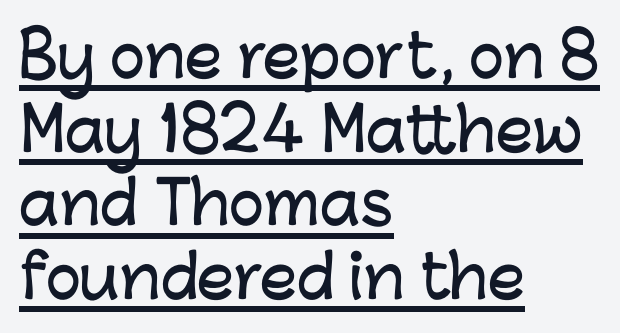
Q: Is the text italic (slanted)? A: No, it is upright.
Q: Is the typeface a serif or a sans-serif typeface? A: Sans-serif.
Q: Is the text underlined? A: Yes.
Q: How is the paragraph aligned? A: Left-aligned.
Q: Is the spacing between letters normal or unusually wide? A: Normal.
Q: Is the spacing between lines tight, normal or loose? A: Normal.
Q: Width (condensed, normal, or wide)? A: Normal.
Q: Stroke contrast? A: Low.
Q: x-height? A: Medium.
Q: Monospaced? A: No.
